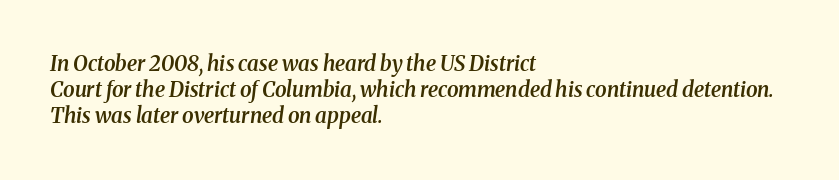
The image shows 21 px text type, italic (leaning right); set left-aligned, line spacing 1.24x, normal letter spacing, not underlined.
